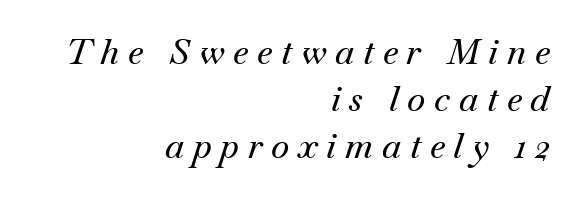
{"serif": "yes", "italic": "yes", "lean": "right", "slant_degrees": 18, "width": "normal", "stroke_contrast": "medium", "x_height": "small", "monospaced": "no", "underline": "no", "align": "right", "line_spacing": "normal", "line_spacing_ratio": 1.34, "letter_spacing": "wide", "letter_spacing_em": 0.25, "glyph_px": 35}
